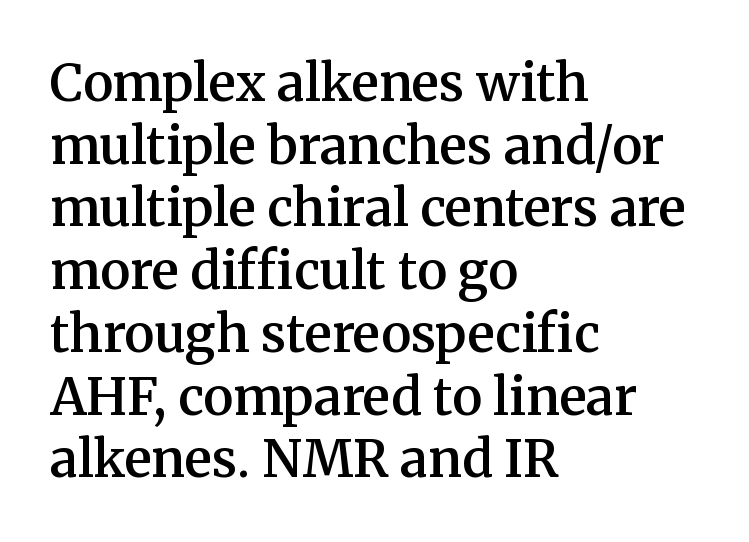
Q: Is the text bold? A: Semi-bold.
Q: Is the text italic (slanted)? A: No, it is upright.
Q: Is the typeface a serif or a sans-serif typeface? A: Serif.
Q: Is the text underlined? A: No.
Q: How is the paragraph aligned? A: Left-aligned.
Q: Is the spacing between letters normal or unusually wide? A: Normal.
Q: Width (condensed, normal, or wide)? A: Normal.
Q: Stroke contrast? A: Medium.
Q: x-height? A: Medium.
Q: Monospaced? A: No.
